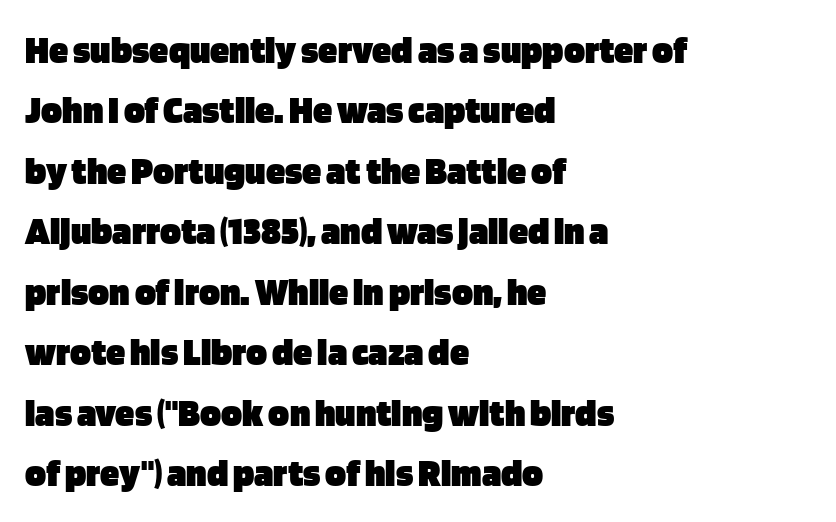
{"serif": "no", "italic": "no", "bold": "yes", "weight": "heavy", "width": "normal", "stroke_contrast": "low", "x_height": "large", "monospaced": "no", "underline": "no", "align": "left", "line_spacing": "normal", "line_spacing_ratio": 1.55, "letter_spacing": "normal", "letter_spacing_em": 0.0, "glyph_px": 39}
